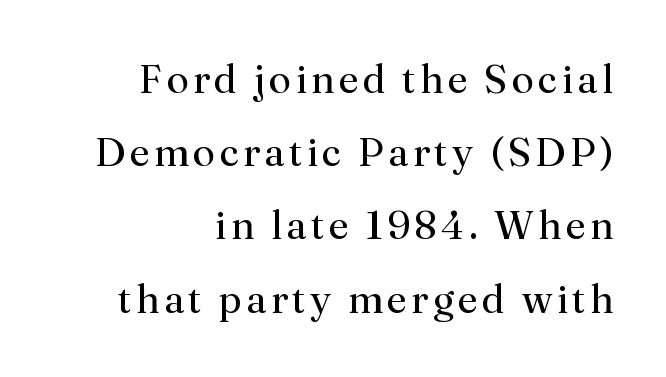
The image shows 40 px regular-weight serif type, upright; set right-aligned, line spacing 1.83x, not underlined; medium stroke contrast and a small x-height.
